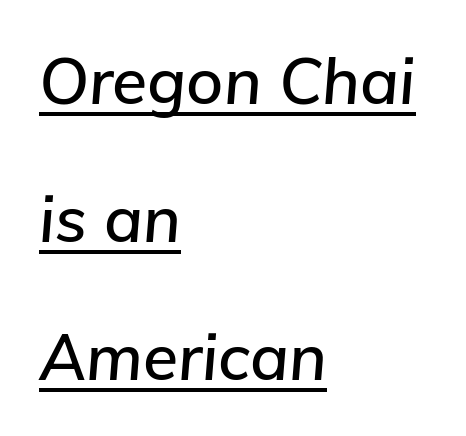
{"italic": "yes", "lean": "right", "slant_degrees": 5, "width": "normal", "stroke_contrast": "low", "x_height": "medium", "monospaced": "no", "underline": "yes", "align": "left", "line_spacing": "loose", "line_spacing_ratio": 2.16, "letter_spacing": "normal", "letter_spacing_em": 0.0, "glyph_px": 64}
